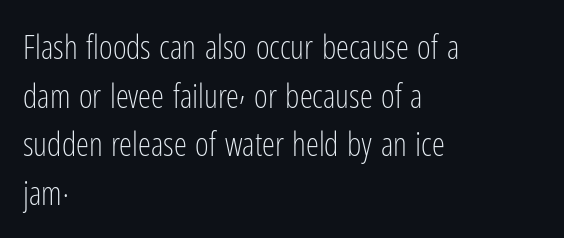
The rendering anchors every line to the left-hand side. The axis of the letterforms is exactly vertical. Check where the strokes stop: nothing finishes them off — pure sans. Caption: standard tracking, unaltered. Stems here are at most as thick as an everyday book face. This rendering features lettering with no underline.
